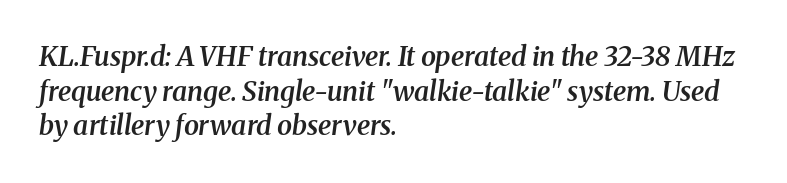
{"italic": "yes", "lean": "right", "slant_degrees": 8, "bold": "semi", "underline": "no", "align": "left", "line_spacing": "normal", "line_spacing_ratio": 1.28, "letter_spacing": "normal", "letter_spacing_em": 0.0, "glyph_px": 27}
